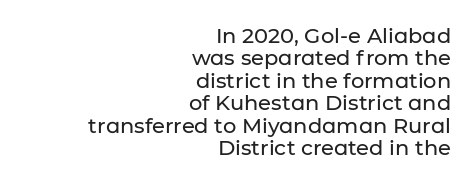
{"italic": "no", "underline": "no", "align": "right", "line_spacing": "tight", "line_spacing_ratio": 1.07, "letter_spacing": "normal", "letter_spacing_em": 0.0, "glyph_px": 21}
